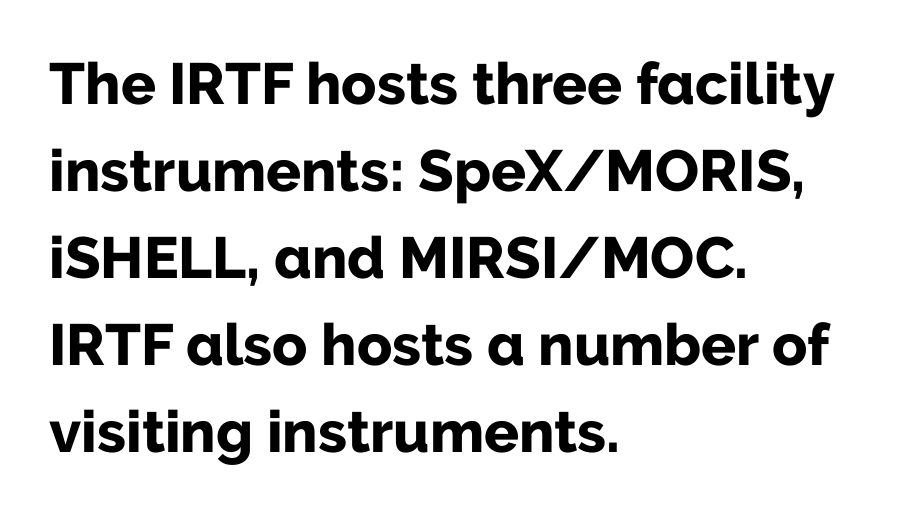
{"serif": "no", "italic": "no", "bold": "yes", "weight": "bold", "width": "normal", "stroke_contrast": "low", "x_height": "medium", "monospaced": "no", "underline": "no", "align": "left", "line_spacing": "normal", "line_spacing_ratio": 1.5, "letter_spacing": "normal", "letter_spacing_em": 0.0, "glyph_px": 58}
